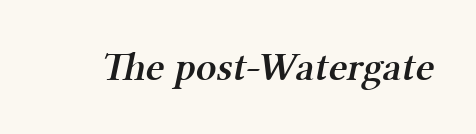
Q: Is the text bold? A: Semi-bold.
Q: Is the typeface a serif or a sans-serif typeface? A: Serif.
Q: Is the text underlined? A: No.
Q: Is the spacing between letters normal or unusually wide? A: Normal.
Q: Width (condensed, normal, or wide)? A: Normal.
Q: Stroke contrast? A: Medium.
Q: x-height? A: Medium.
Q: Monospaced? A: No.
